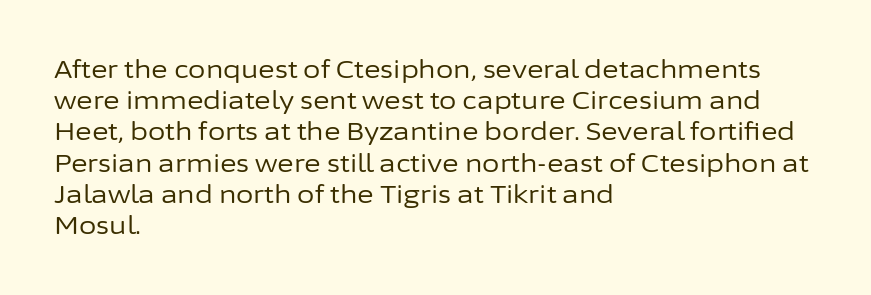
Q: Is the text bold? A: No.
Q: Is the text italic (slanted)? A: No, it is upright.
Q: Is the text underlined? A: No.
Q: How is the paragraph aligned? A: Left-aligned.
Q: Is the spacing between letters normal or unusually wide? A: Normal.
Q: Is the spacing between lines tight, normal or loose? A: Normal.
